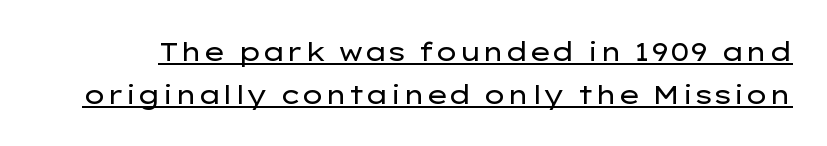
Q: Is the text bold? A: No.
Q: Is the text italic (slanted)? A: No, it is upright.
Q: Is the text underlined? A: Yes.
Q: Is the spacing between letters normal or unusually wide? A: Normal.
Q: Is the spacing between lines tight, normal or loose? A: Normal.
